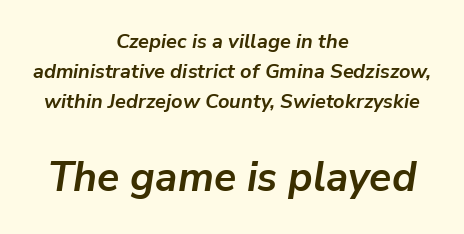
Q: Is the text bold? A: Yes.
Q: Is the text italic (slanted)? A: Yes, it leans right by about 9 degrees.
Q: Is the text underlined? A: No.
Q: How is the paragraph aligned? A: Centered.
Q: Is the spacing between letters normal or unusually wide? A: Normal.
Q: Is the spacing between lines tight, normal or loose? A: Normal.
Q: Which block of text is set in a larger size, the first (top) or the second (bottom)? A: The second (bottom) one.
Q: Width (condensed, normal, or wide)? A: Normal.
Q: Stroke contrast? A: Low.
Q: x-height? A: Medium.
Q: Monospaced? A: No.
